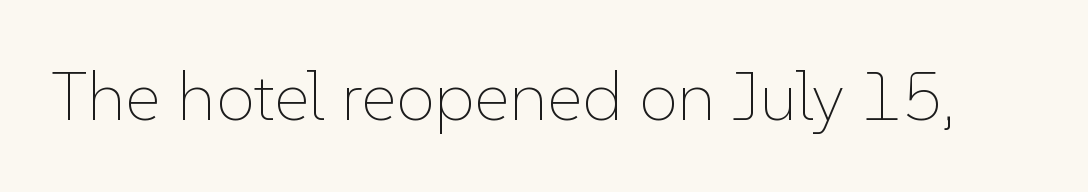
Q: Is the text bold? A: No.
Q: Is the text italic (slanted)? A: No, it is upright.
Q: Is the text underlined? A: No.
Q: Is the spacing between letters normal or unusually wide? A: Normal.
Q: Width (condensed, normal, or wide)? A: Normal.
Q: Stroke contrast? A: Low.
Q: x-height? A: Medium.
Q: Monospaced? A: No.
